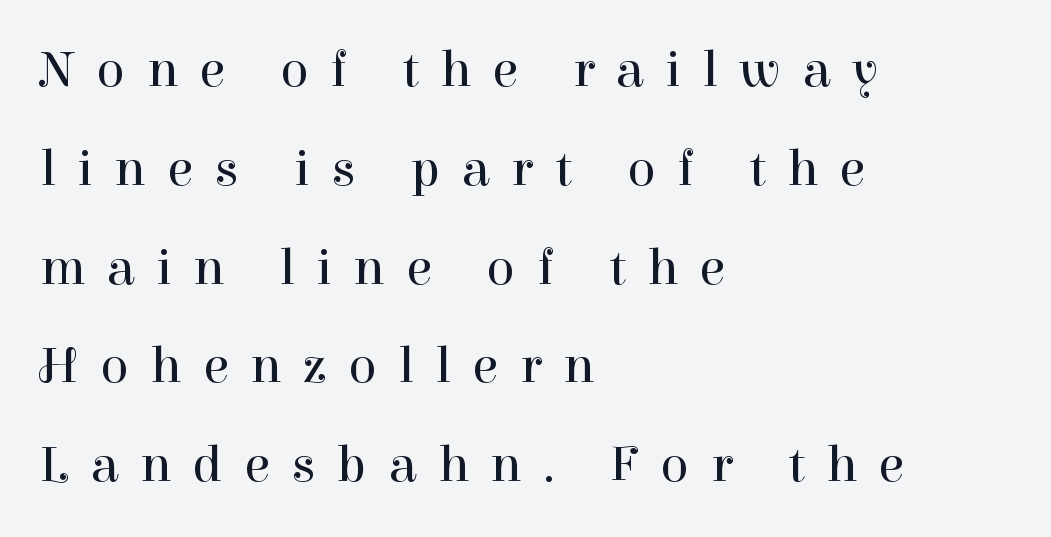
Q: Is the text bold? A: No.
Q: Is the text italic (slanted)? A: No, it is upright.
Q: Is the typeface a serif or a sans-serif typeface? A: Serif.
Q: Is the text underlined? A: No.
Q: How is the paragraph aligned? A: Left-aligned.
Q: Is the spacing between letters normal or unusually wide? A: Unusually wide.
Q: Is the spacing between lines tight, normal or loose? A: Loose.
Q: Width (condensed, normal, or wide)? A: Normal.
Q: Stroke contrast? A: High.
Q: x-height? A: Medium.
Q: Monospaced? A: No.
